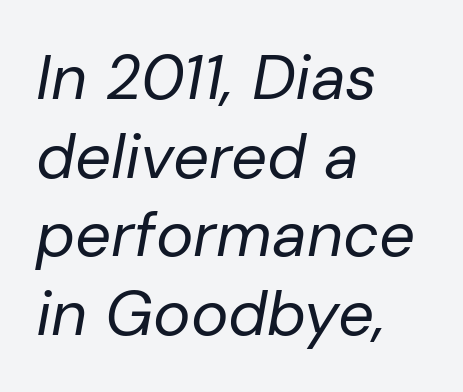
The image shows 63 px regular-weight type, italic (leaning right); set left-aligned, normal line spacing (1.25x), normal letter spacing, not underlined; low stroke contrast and a medium x-height.
